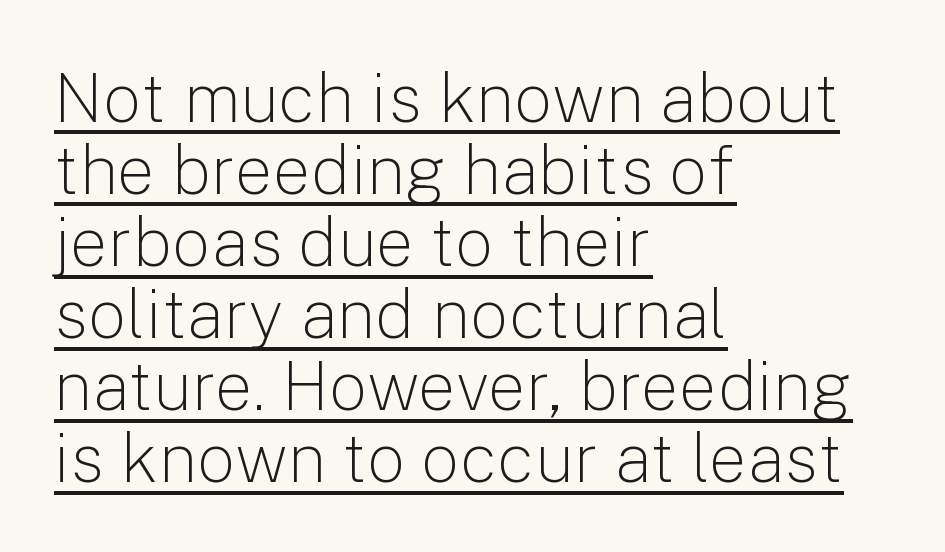
The image shows 68 px light sans-serif type, upright; set left-aligned, tight line spacing (1.06x), normal letter spacing, underlined; low stroke contrast and a medium x-height.
